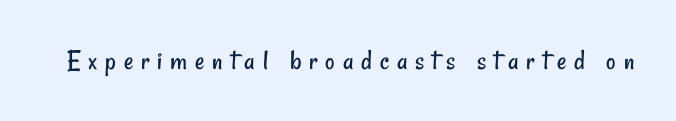
The image shows 29 px regular-weight, condensed sans-serif type; set unusually wide letter spacing (+0.27 em), not underlined; low stroke contrast and a small x-height.
